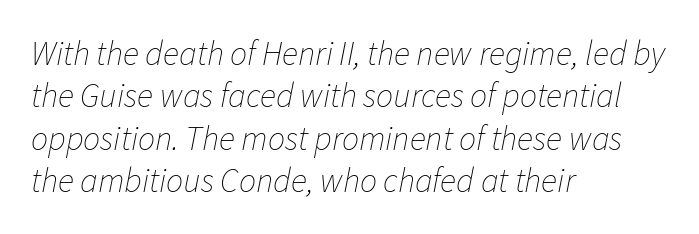
{"italic": "yes", "lean": "right", "slant_degrees": 11, "bold": "no", "weight": "thin", "width": "normal", "stroke_contrast": "low", "x_height": "medium", "monospaced": "no", "underline": "no", "align": "left", "line_spacing": "normal", "line_spacing_ratio": 1.25, "letter_spacing": "normal", "letter_spacing_em": 0.0, "glyph_px": 34}
